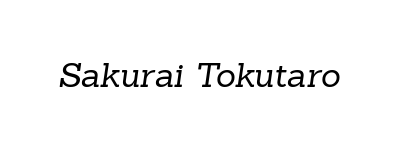
{"serif": "yes", "bold": "no", "weight": "regular", "width": "normal", "stroke_contrast": "low", "x_height": "medium", "monospaced": "no", "underline": "no", "letter_spacing": "normal", "letter_spacing_em": 0.0, "glyph_px": 34}
